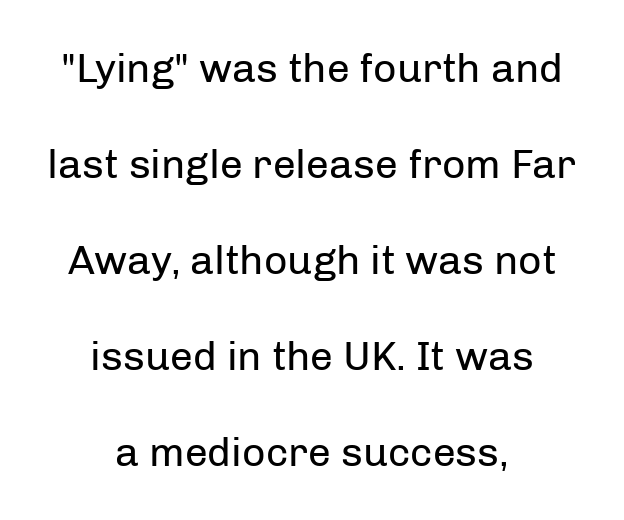
{"serif": "no", "italic": "no", "bold": "no", "weight": "regular", "width": "normal", "stroke_contrast": "low", "x_height": "medium", "monospaced": "no", "underline": "no", "align": "center", "line_spacing": "loose", "line_spacing_ratio": 2.34, "letter_spacing": "normal", "letter_spacing_em": 0.0, "glyph_px": 41}
